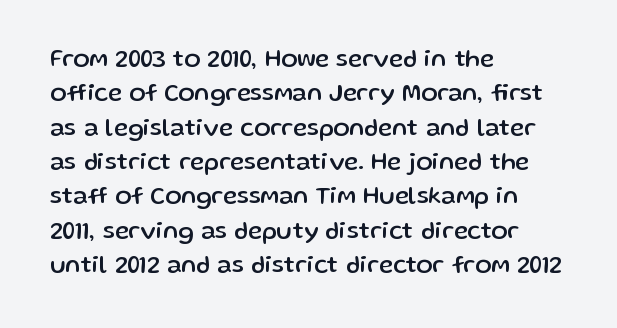
The image shows 24 px text type, upright; set left-aligned, normal line spacing (1.43x), normal letter spacing, not underlined.
